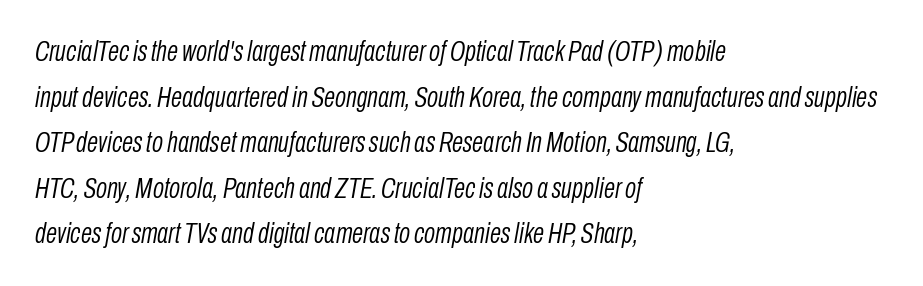
Is there much room between lines? A standard amount, neither cramped nor airy. You can tell it's italic because the verticals aren't actually vertical. Visually the block forms a straight wall on the left and a jagged coastline on the right. Beneath every word, the page is bare. What stands out about the letter spacing? Nothing — it is the standard amount.
